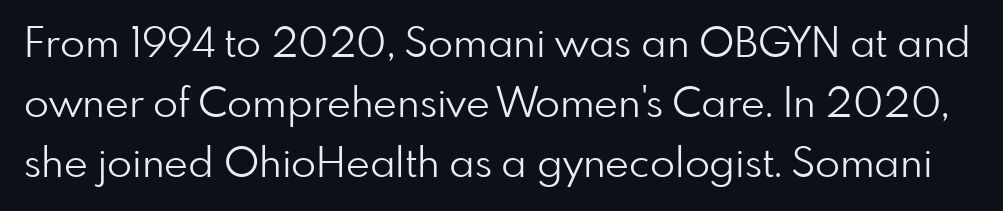
{"serif": "no", "italic": "no", "bold": "no", "weight": "light", "width": "normal", "stroke_contrast": "low", "x_height": "small", "monospaced": "no", "underline": "no", "line_spacing": "normal", "line_spacing_ratio": 1.46, "letter_spacing": "normal", "letter_spacing_em": 0.0, "glyph_px": 41}
